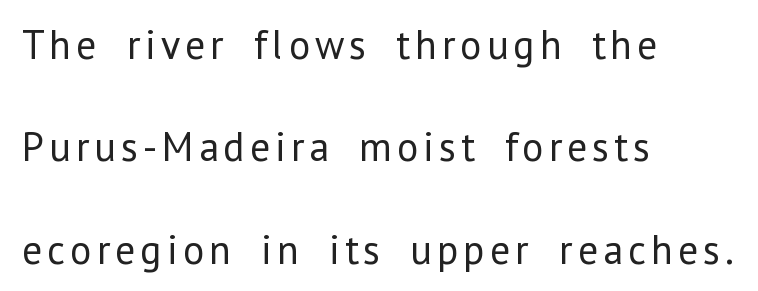
The image shows 41 px regular-weight sans-serif type, upright; set left-aligned, loose line spacing (2.5x), not underlined; low stroke contrast and a medium x-height.
